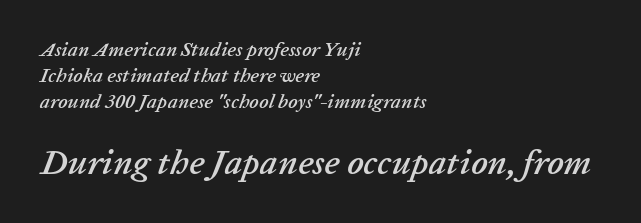
Q: Is the text italic (slanted)? A: Yes, it leans right by about 20 degrees.
Q: Is the text underlined? A: No.
Q: How is the paragraph aligned? A: Left-aligned.
Q: Is the spacing between letters normal or unusually wide? A: Normal.
Q: Is the spacing between lines tight, normal or loose? A: Normal.
Q: Which block of text is set in a larger size, the first (top) or the second (bottom)? A: The second (bottom) one.
Q: Width (condensed, normal, or wide)? A: Normal.
Q: Stroke contrast? A: Low.
Q: x-height? A: Medium.
Q: Monospaced? A: No.
